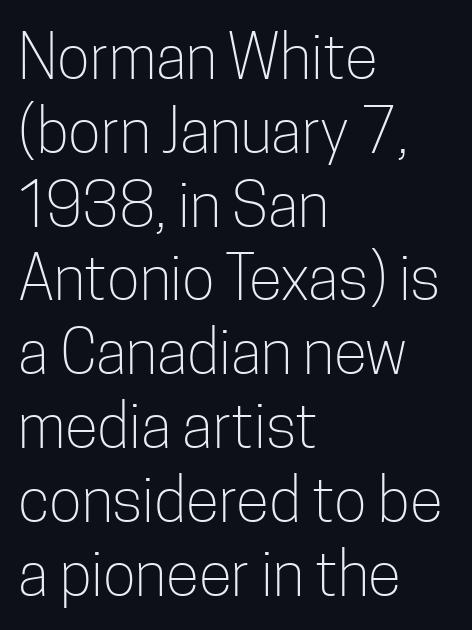
{"serif": "no", "italic": "no", "bold": "no", "weight": "light", "width": "condensed", "stroke_contrast": "low", "x_height": "medium", "monospaced": "no", "underline": "no", "align": "left", "line_spacing_ratio": 1.21, "letter_spacing": "normal", "letter_spacing_em": 0.0, "glyph_px": 61}
